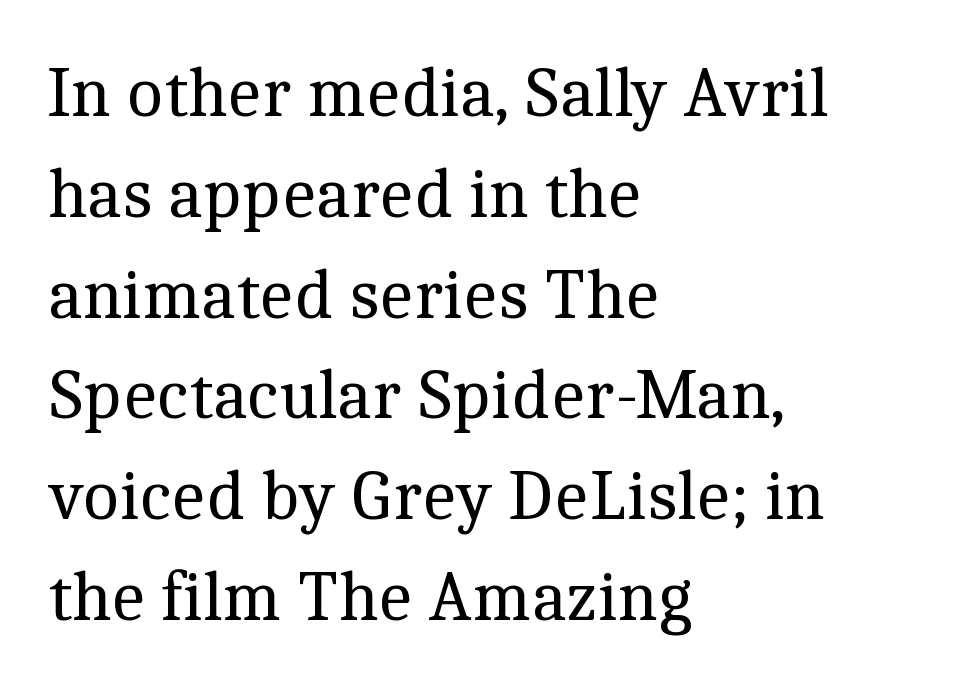
Letters have the restrained weight of plain body copy at most. The type is set solid horizontally, with unmodified tracking. Anything drawn beneath the words? Only blank space. Tall strokes in this sample are plumb rather than angled.
